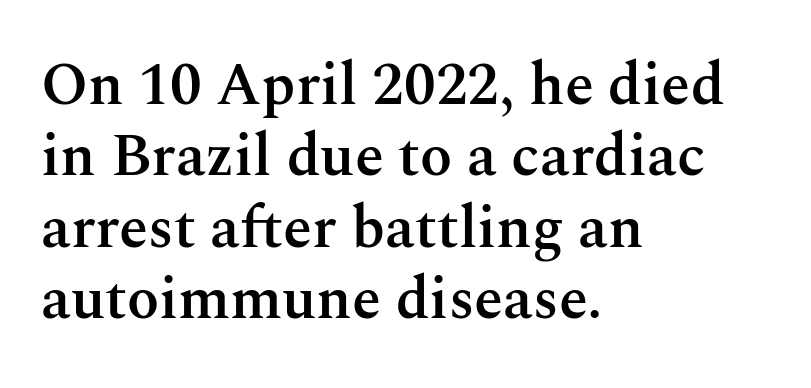
Q: Is the text bold? A: Semi-bold.
Q: Is the text italic (slanted)? A: No, it is upright.
Q: Is the typeface a serif or a sans-serif typeface? A: Serif.
Q: Is the text underlined? A: No.
Q: How is the paragraph aligned? A: Left-aligned.
Q: Is the spacing between letters normal or unusually wide? A: Normal.
Q: Width (condensed, normal, or wide)? A: Normal.
Q: Stroke contrast? A: Medium.
Q: x-height? A: Medium.
Q: Monospaced? A: No.
